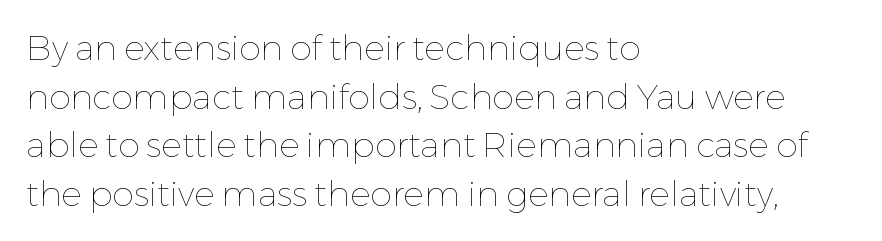
The image shows 35 px thin type, upright; set left-aligned, normal line spacing (1.39x), normal letter spacing, not underlined; low stroke contrast and a medium x-height.
